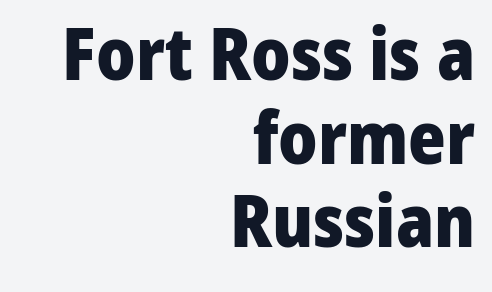
{"serif": "no", "italic": "no", "bold": "yes", "weight": "heavy", "width": "normal", "stroke_contrast": "low", "x_height": "medium", "monospaced": "no", "underline": "no", "align": "right", "line_spacing_ratio": 1.16, "letter_spacing": "normal", "letter_spacing_em": 0.0, "glyph_px": 72}
